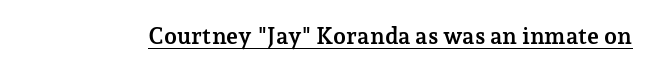
{"italic": "no", "bold": "yes", "underline": "yes", "letter_spacing": "normal", "letter_spacing_em": 0.0, "glyph_px": 23}
